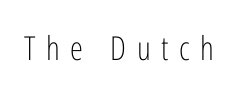
The image shows 33 px light, condensed sans-serif type, upright; set unusually wide letter spacing (+0.32 em), not underlined; low stroke contrast and a medium x-height.
